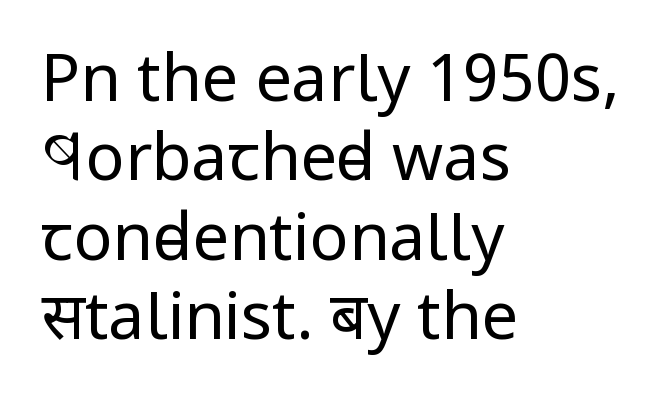
{"serif": "no", "italic": "no", "bold": "no", "weight": "regular", "width": "condensed", "stroke_contrast": "low", "x_height": "large", "monospaced": "no", "underline": "no", "align": "left", "line_spacing_ratio": 1.22, "letter_spacing": "normal", "letter_spacing_em": 0.0, "glyph_px": 65}
